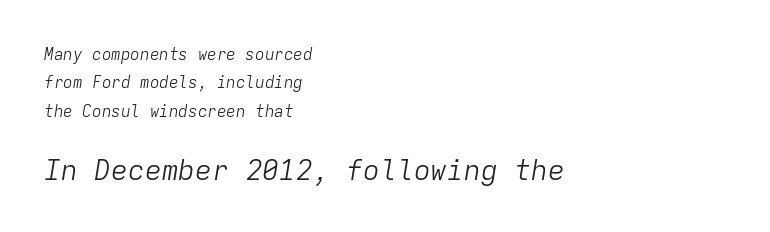
Q: Is the text bold? A: No.
Q: Is the text italic (slanted)? A: Yes, it leans right by about 9 degrees.
Q: Is the text underlined? A: No.
Q: How is the paragraph aligned? A: Left-aligned.
Q: Is the spacing between letters normal or unusually wide? A: Normal.
Q: Which block of text is set in a larger size, the first (top) or the second (bottom)? A: The second (bottom) one.
Q: Width (condensed, normal, or wide)? A: Normal.
Q: Stroke contrast? A: Low.
Q: x-height? A: Medium.
Q: Monospaced? A: Yes.
